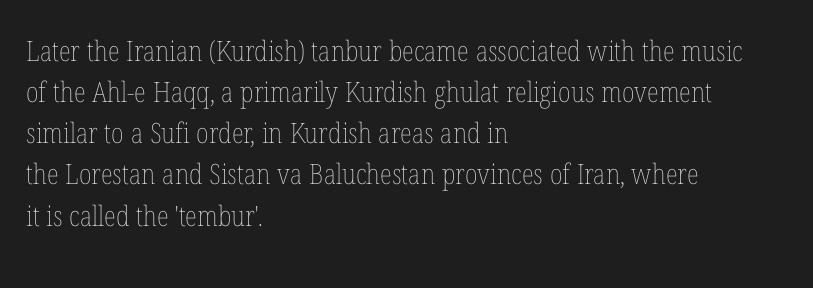
{"italic": "no", "bold": "no", "weight": "thin", "width": "condensed", "stroke_contrast": "low", "x_height": "medium", "monospaced": "no", "underline": "no", "align": "left", "line_spacing": "normal", "line_spacing_ratio": 1.47, "letter_spacing": "normal", "letter_spacing_em": 0.0, "glyph_px": 28}
